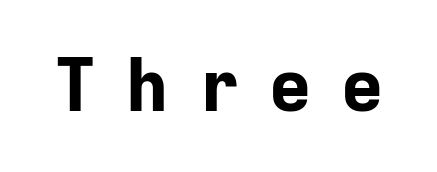
The image shows 74 px bold sans-serif type, upright, monospaced; set unusually wide letter spacing (+0.37 em), not underlined; low stroke contrast and a medium x-height.
